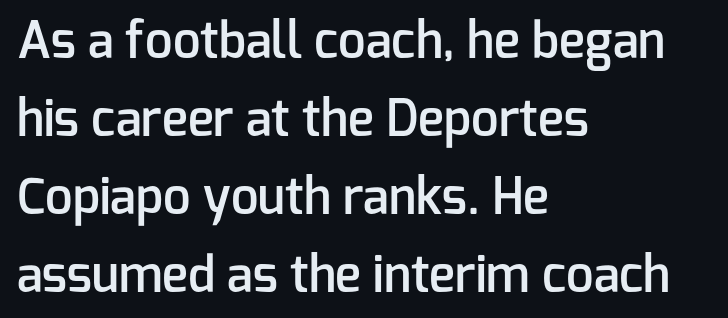
The image shows 49 px semibold sans-serif type, upright; set left-aligned, normal line spacing (1.59x), normal letter spacing, not underlined; low stroke contrast and a medium x-height.
